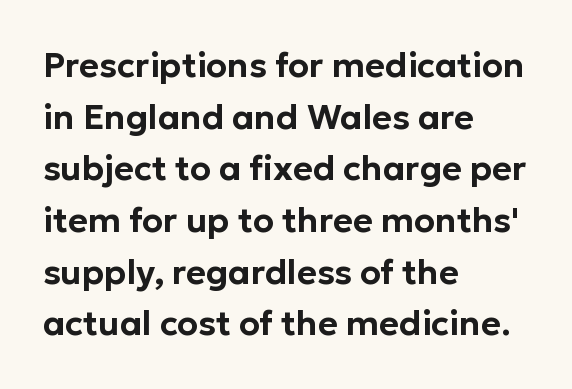
Note the varied advance widths — an 'i' is clearly narrower than an 'm'. The words here are not underlined. Students, note that the glyphs here touch the page at normal intervals. Classification — sans serif. The ragged edge is on the right, which tells us the setting is flush left.
